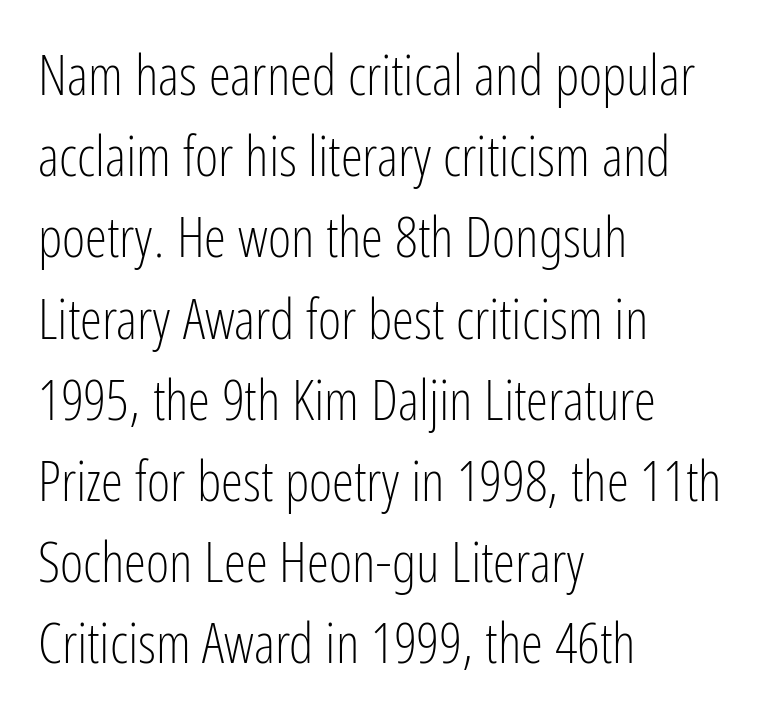
Q: Is the text bold? A: No.
Q: Is the text italic (slanted)? A: No, it is upright.
Q: Is the typeface a serif or a sans-serif typeface? A: Sans-serif.
Q: Is the text underlined? A: No.
Q: How is the paragraph aligned? A: Left-aligned.
Q: Is the spacing between letters normal or unusually wide? A: Normal.
Q: Is the spacing between lines tight, normal or loose? A: Normal.
Q: Width (condensed, normal, or wide)? A: Condensed.
Q: Stroke contrast? A: Low.
Q: x-height? A: Medium.
Q: Monospaced? A: No.
